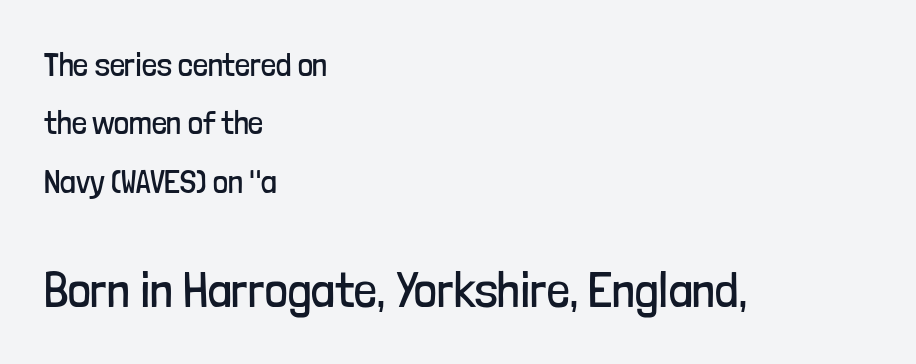
Rule under the text: the space is simply empty. Stroke mass is kept to a normal reading level or below. The face used here is proportionally spaced, like ordinary book or web type. Examine the stroke ends and you'll find no serifs. The lower block of text is set noticeably larger than the block above it.
